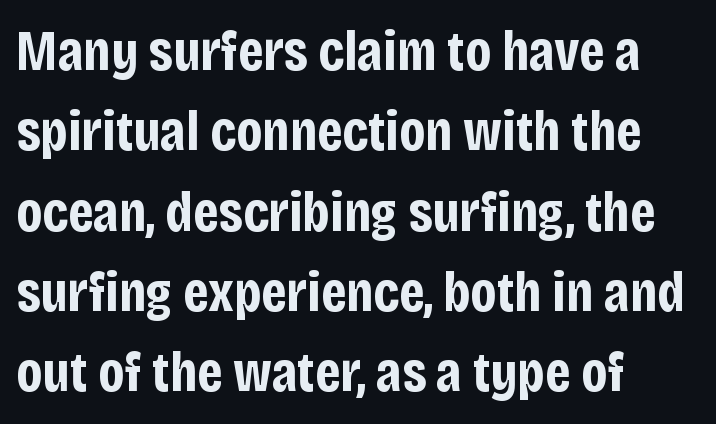
The image shows 57 px bold, condensed sans-serif type, upright; set left-aligned, normal line spacing (1.41x), normal letter spacing, not underlined; low stroke contrast and a large x-height.
